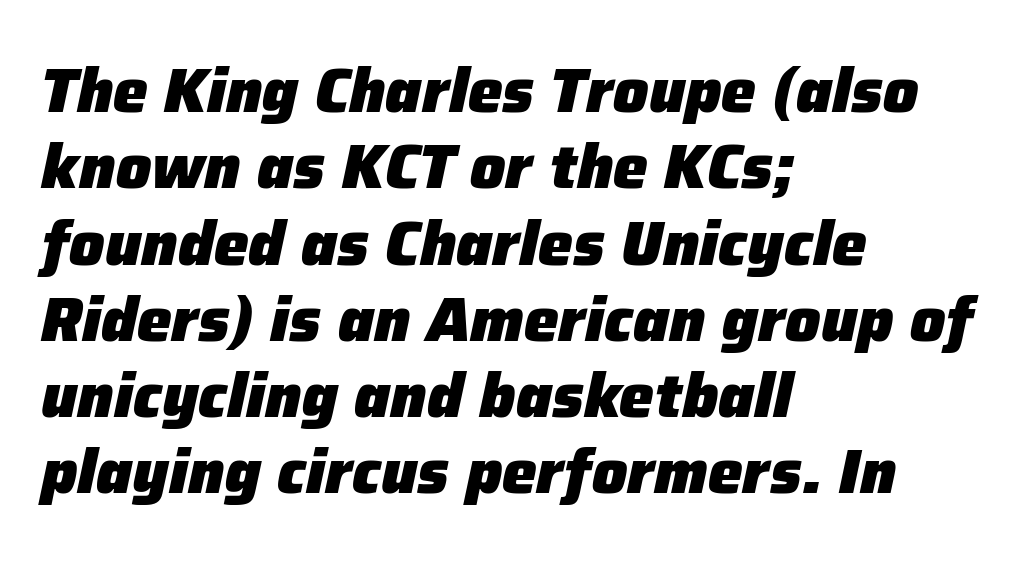
Q: Is the text bold? A: Yes.
Q: Is the text italic (slanted)? A: Yes, it leans right by about 12 degrees.
Q: Is the text underlined? A: No.
Q: How is the paragraph aligned? A: Left-aligned.
Q: Is the spacing between letters normal or unusually wide? A: Normal.
Q: Width (condensed, normal, or wide)? A: Normal.
Q: Stroke contrast? A: Low.
Q: x-height? A: Medium.
Q: Monospaced? A: No.
